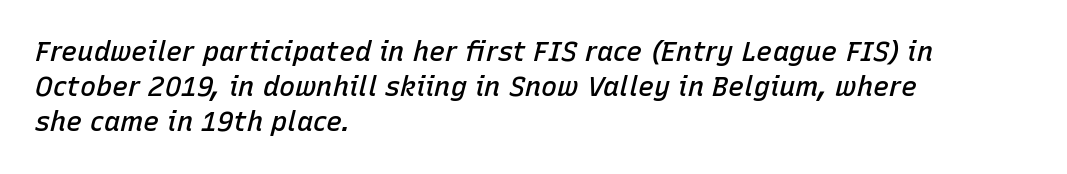
The glyphs are unaccompanied by any horizontal stroke below them. The passage shown leans; its letterforms are oblique. Which margin do the lines hug? The left one — the right edge is uneven. The designer left line spacing at the default. Bold? Not quite — semibold, heavier than regular but stopping short.
